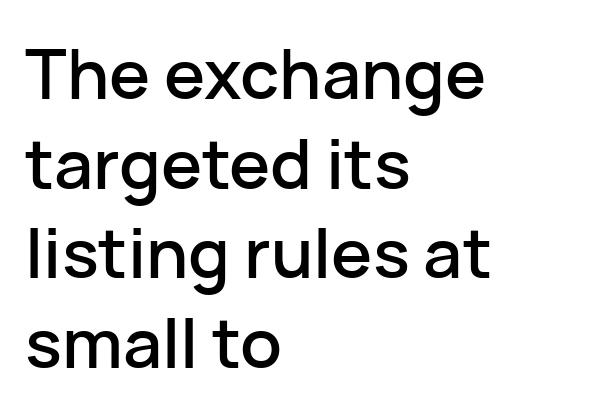
{"serif": "no", "italic": "no", "width": "normal", "stroke_contrast": "low", "x_height": "medium", "monospaced": "no", "underline": "no", "align": "left", "line_spacing": "normal", "line_spacing_ratio": 1.3, "letter_spacing": "normal", "letter_spacing_em": 0.0, "glyph_px": 69}
